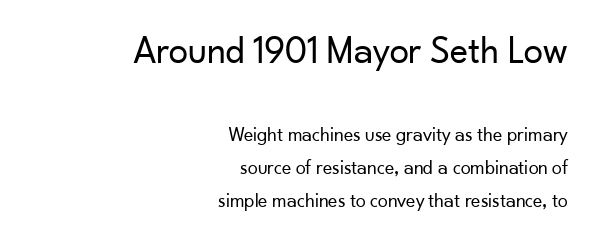
{"serif": "no", "italic": "no", "bold": "no", "weight": "regular", "width": "normal", "stroke_contrast": "low", "x_height": "small", "monospaced": "no", "underline": "no", "align": "right", "line_spacing": "normal", "line_spacing_ratio": 1.66, "letter_spacing": "normal", "letter_spacing_em": 0.0, "larger_block": "first", "size_ratio": 1.95, "glyph_px": 39}
